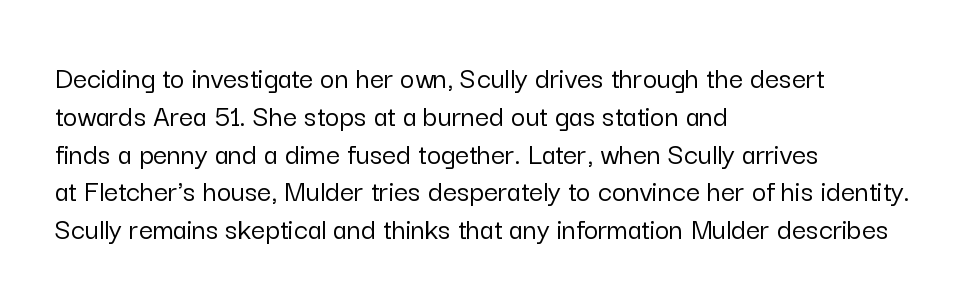
The rag falls on the right side of this text block. The face used here is proportionally spaced, like ordinary book or web type. The face used here is a sans, in the tradition of grotesques and geometrics. The type is set solid horizontally, with unmodified tracking.
